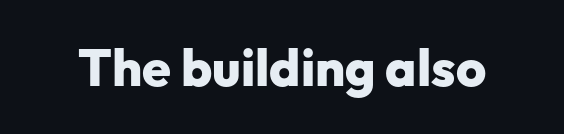
{"serif": "no", "italic": "no", "bold": "yes", "weight": "heavy", "width": "normal", "stroke_contrast": "low", "x_height": "medium", "monospaced": "no", "underline": "no", "letter_spacing": "normal", "letter_spacing_em": 0.0, "glyph_px": 52}
